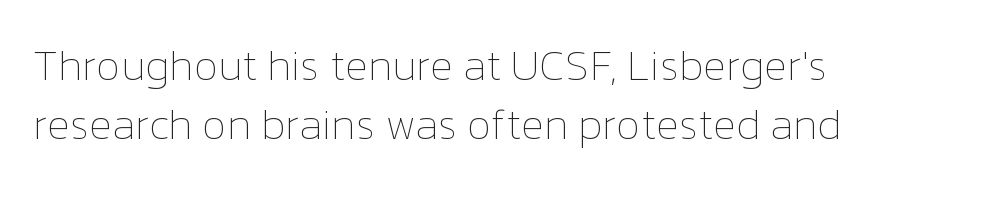
{"italic": "no", "bold": "no", "weight": "thin", "width": "normal", "stroke_contrast": "low", "x_height": "medium", "monospaced": "no", "underline": "no", "align": "left", "line_spacing": "normal", "line_spacing_ratio": 1.41, "letter_spacing": "normal", "letter_spacing_em": 0.0, "glyph_px": 42}
